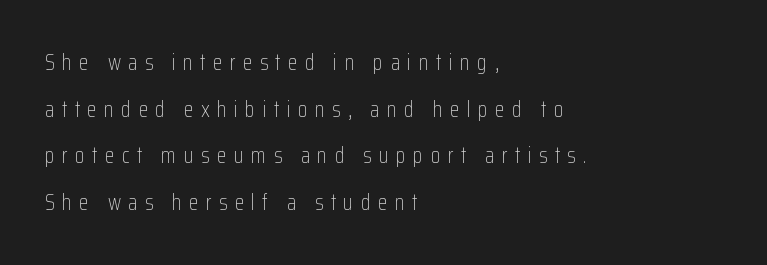
The strip under each line holds only bare page. All the whitespace from short lines collects on the right. What's the leading like? Stretched, with rows far apart. You can tell it's not italic because the verticals are truly vertical. There is plenty of visible air inserted between adjacent glyphs.
